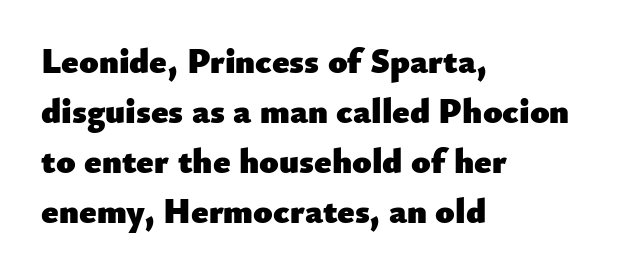
The image shows 35 px heavy sans-serif type, upright; set left-aligned, normal line spacing (1.43x), normal letter spacing, not underlined; low stroke contrast and a small x-height.
